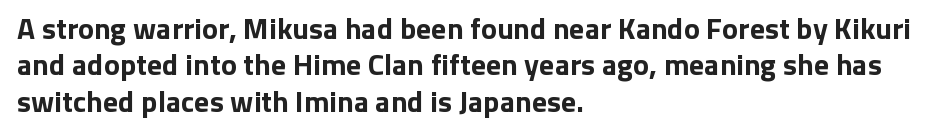
Q: Is the text bold? A: Yes.
Q: Is the text italic (slanted)? A: No, it is upright.
Q: Is the typeface a serif or a sans-serif typeface? A: Sans-serif.
Q: Is the text underlined? A: No.
Q: How is the paragraph aligned? A: Left-aligned.
Q: Is the spacing between letters normal or unusually wide? A: Normal.
Q: Width (condensed, normal, or wide)? A: Normal.
Q: Stroke contrast? A: Low.
Q: x-height? A: Medium.
Q: Monospaced? A: No.
